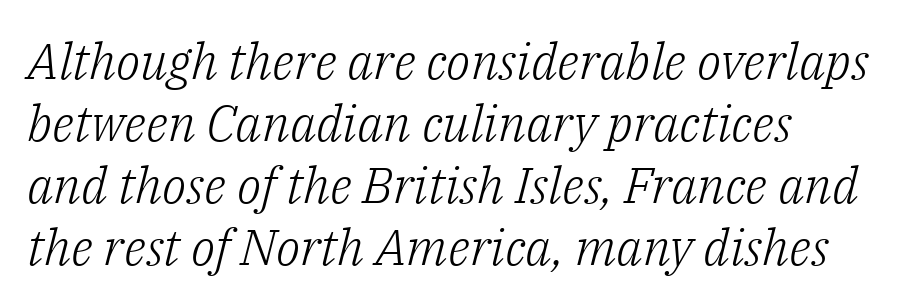
Words appear dense and cohesive because spacing is normal. Yep, those are serifs on the letters. Posture: slanted. Think of a printed novel: that variable character pitch is what you see here. Bare-footed words on every line.
